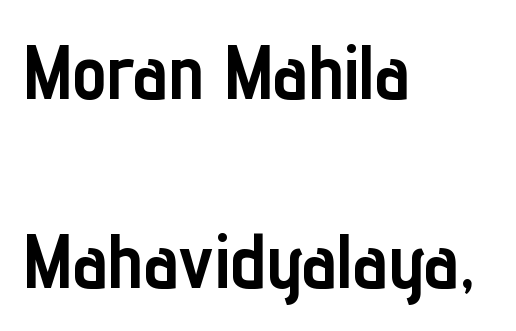
The image shows 77 px semibold, condensed sans-serif type, upright; set left-aligned, loose line spacing (2.46x), normal letter spacing, not underlined; low stroke contrast and a medium x-height.
